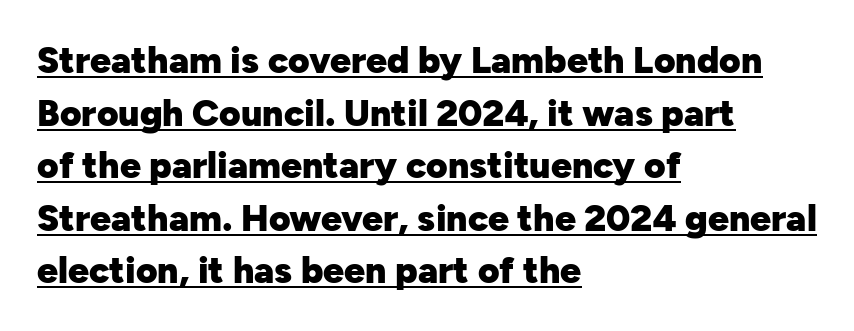
Q: Is the text bold? A: Yes.
Q: Is the text italic (slanted)? A: No, it is upright.
Q: Is the typeface a serif or a sans-serif typeface? A: Sans-serif.
Q: Is the text underlined? A: Yes.
Q: How is the paragraph aligned? A: Left-aligned.
Q: Is the spacing between letters normal or unusually wide? A: Normal.
Q: Is the spacing between lines tight, normal or loose? A: Normal.
Q: Width (condensed, normal, or wide)? A: Normal.
Q: Stroke contrast? A: Low.
Q: x-height? A: Medium.
Q: Monospaced? A: No.
